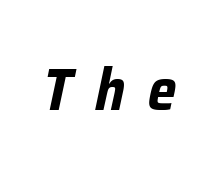
Q: Is the text bold? A: Yes.
Q: Is the text italic (slanted)? A: Yes, it leans right by about 12 degrees.
Q: Is the text underlined? A: No.
Q: Is the spacing between letters normal or unusually wide? A: Unusually wide.
Q: Width (condensed, normal, or wide)? A: Condensed.
Q: Stroke contrast? A: Low.
Q: x-height? A: Medium.
Q: Monospaced? A: No.
